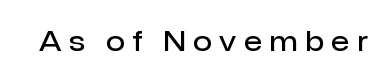
{"italic": "no", "bold": "semi", "underline": "no", "letter_spacing": "wide", "letter_spacing_em": 0.28, "glyph_px": 27}
